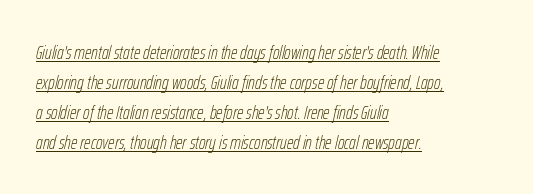
The letters look calm and open, with moderate or lighter stems. In terms of leading, this rendering sits right in the middle. Leftover space on each line is placed entirely after the last word. The horizontal fit of the characters is conventional and even.
